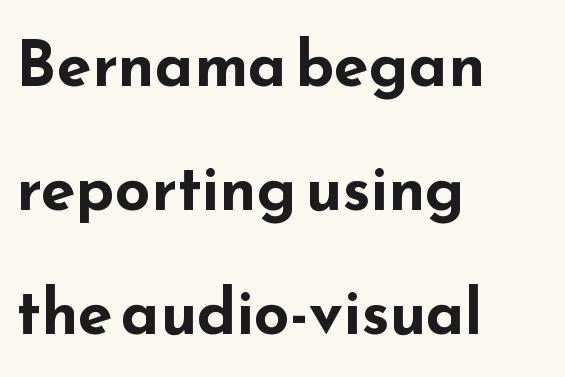
Q: Is the text bold? A: Yes.
Q: Is the text italic (slanted)? A: No, it is upright.
Q: Is the typeface a serif or a sans-serif typeface? A: Sans-serif.
Q: Is the text underlined? A: No.
Q: How is the paragraph aligned? A: Left-aligned.
Q: Is the spacing between letters normal or unusually wide? A: Normal.
Q: Is the spacing between lines tight, normal or loose? A: Loose.
Q: Width (condensed, normal, or wide)? A: Wide.
Q: Stroke contrast? A: Low.
Q: x-height? A: Small.
Q: Monospaced? A: No.
